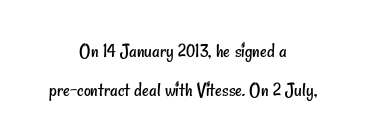
Is the letter spacing exaggerated? No — it looks like the ordinary default. Is the stroke heavy? The answer is a plain regular-or-lighter. Quick note: underline off. Centered paragraph, ragged on both sides.
